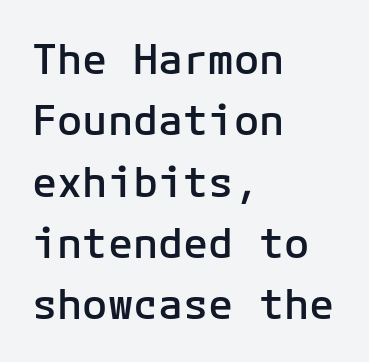
{"serif": "no", "italic": "no", "bold": "semi", "weight": "semibold", "width": "normal", "stroke_contrast": "low", "x_height": "medium", "monospaced": "yes", "underline": "no", "align": "left", "line_spacing": "normal", "line_spacing_ratio": 1.46, "letter_spacing": "normal", "letter_spacing_em": 0.0, "glyph_px": 42}
